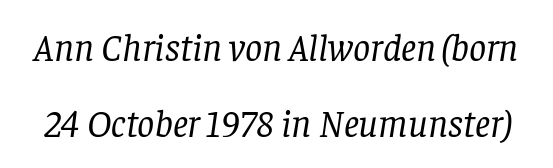
Descender tails drop into unmarked territory. The horizontal fit of the characters is conventional and even. Think of a printed novel: that variable character pitch is what you see here. The strokes are not fattened; the text isn't bold. In terms of posture, this sample is oblique. Vertically, the passage feels expansive, rows floating well apart.
